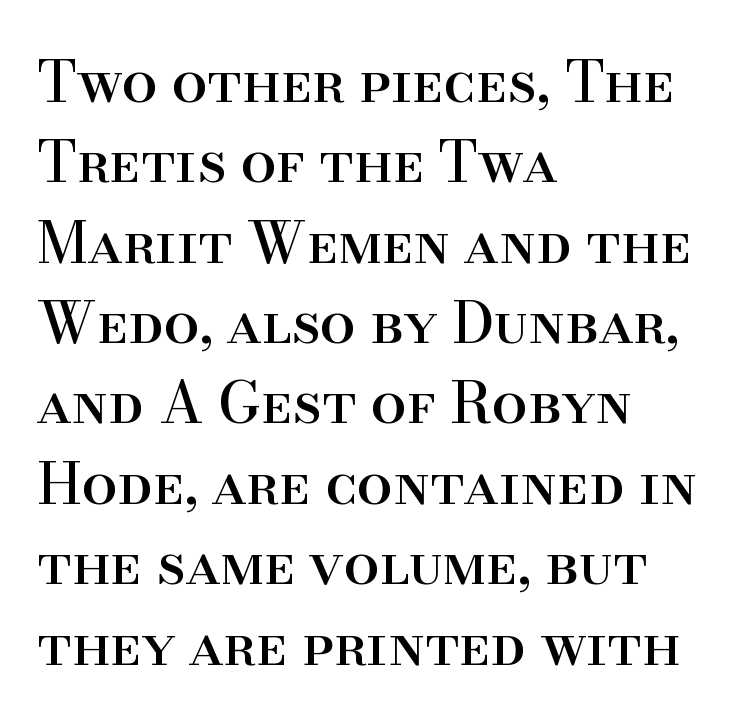
{"serif": "yes", "italic": "no", "width": "normal", "stroke_contrast": "high", "x_height": "small", "monospaced": "no", "underline": "no", "align": "left", "line_spacing": "normal", "line_spacing_ratio": 1.41, "letter_spacing": "normal", "letter_spacing_em": 0.0, "glyph_px": 57}
